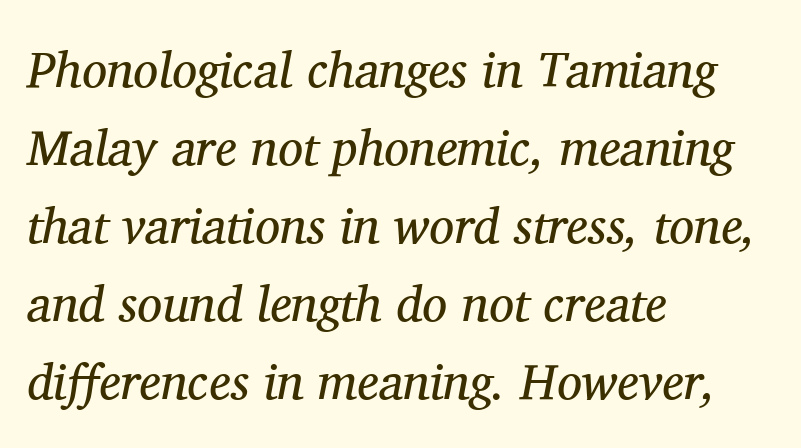
Q: Is the text bold? A: No.
Q: Is the text italic (slanted)? A: Yes, it leans right by about 11 degrees.
Q: Is the typeface a serif or a sans-serif typeface? A: Serif.
Q: Is the text underlined? A: No.
Q: How is the paragraph aligned? A: Left-aligned.
Q: Is the spacing between letters normal or unusually wide? A: Normal.
Q: Is the spacing between lines tight, normal or loose? A: Normal.
Q: Width (condensed, normal, or wide)? A: Normal.
Q: Stroke contrast? A: Medium.
Q: x-height? A: Medium.
Q: Monospaced? A: No.
